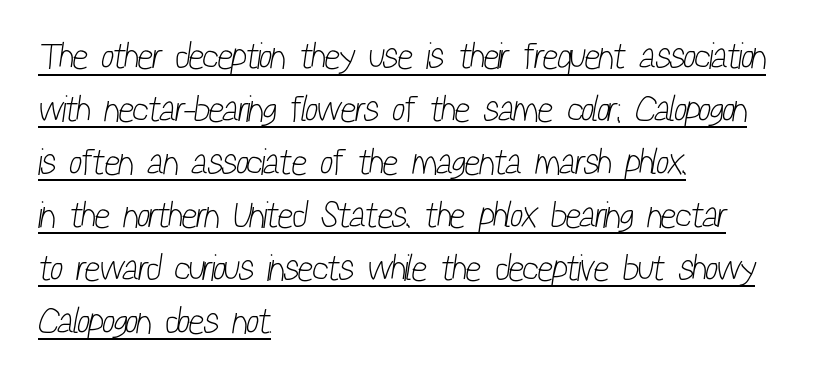
{"serif": "no", "bold": "no", "weight": "light", "width": "condensed", "stroke_contrast": "low", "x_height": "medium", "monospaced": "no", "underline": "yes", "align": "left", "line_spacing": "normal", "line_spacing_ratio": 1.43, "letter_spacing": "normal", "letter_spacing_em": 0.0, "glyph_px": 37}
